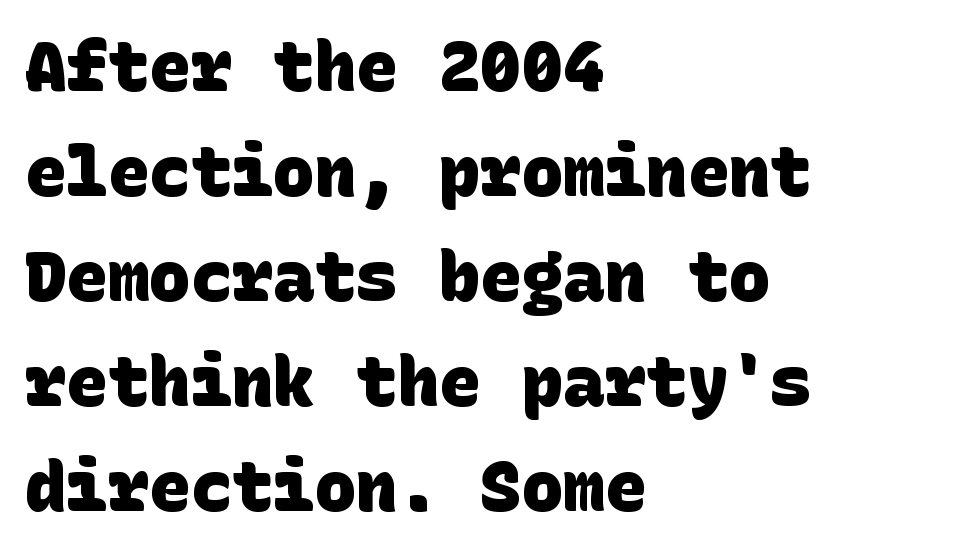
{"serif": "no", "bold": "yes", "weight": "heavy", "width": "normal", "stroke_contrast": "low", "x_height": "large", "underline": "no", "align": "left", "line_spacing": "normal", "line_spacing_ratio": 1.52, "letter_spacing": "normal", "letter_spacing_em": 0.0, "glyph_px": 69}
